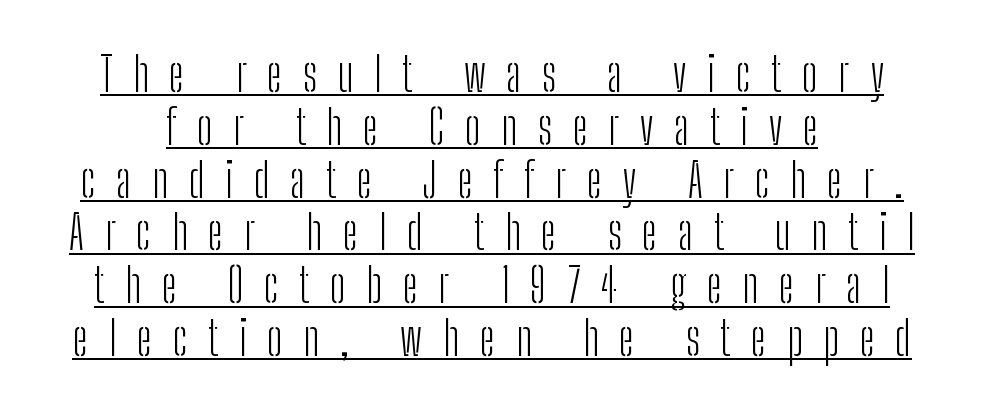
Q: Is the text bold? A: No.
Q: Is the text italic (slanted)? A: No, it is upright.
Q: Is the typeface a serif or a sans-serif typeface? A: Sans-serif.
Q: Is the text underlined? A: Yes.
Q: Is the spacing between letters normal or unusually wide? A: Unusually wide.
Q: Is the spacing between lines tight, normal or loose? A: Tight.
Q: Width (condensed, normal, or wide)? A: Condensed.
Q: Stroke contrast? A: Low.
Q: x-height? A: Medium.
Q: Monospaced? A: No.
